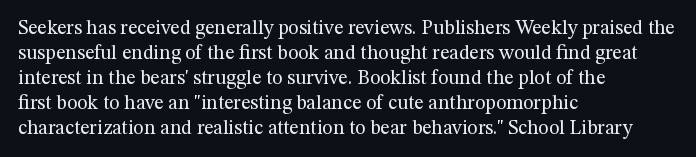
Q: Is the text bold? A: No.
Q: Is the text italic (slanted)? A: No, it is upright.
Q: Is the text underlined? A: No.
Q: How is the paragraph aligned? A: Left-aligned.
Q: Is the spacing between letters normal or unusually wide? A: Normal.
Q: Is the spacing between lines tight, normal or loose? A: Normal.
